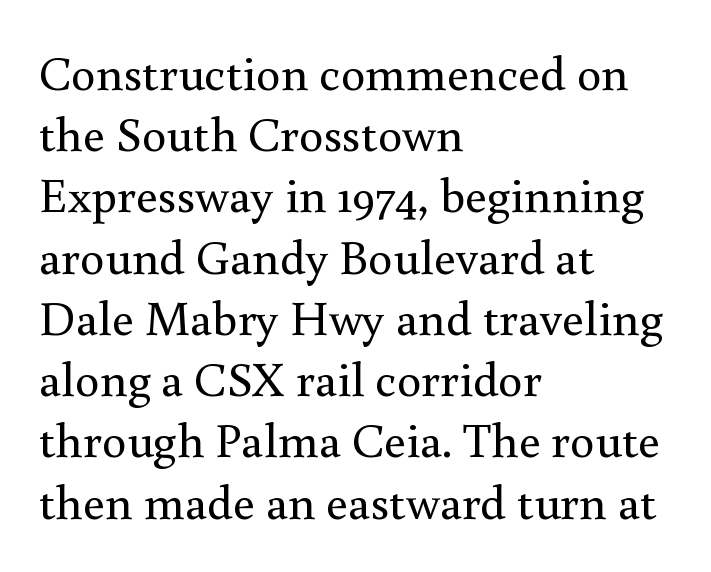
Q: Is the text bold? A: No.
Q: Is the text italic (slanted)? A: No, it is upright.
Q: Is the typeface a serif or a sans-serif typeface? A: Serif.
Q: Is the text underlined? A: No.
Q: How is the paragraph aligned? A: Left-aligned.
Q: Is the spacing between letters normal or unusually wide? A: Normal.
Q: Is the spacing between lines tight, normal or loose? A: Normal.
Q: Width (condensed, normal, or wide)? A: Normal.
Q: Stroke contrast? A: Medium.
Q: x-height? A: Small.
Q: Monospaced? A: No.
